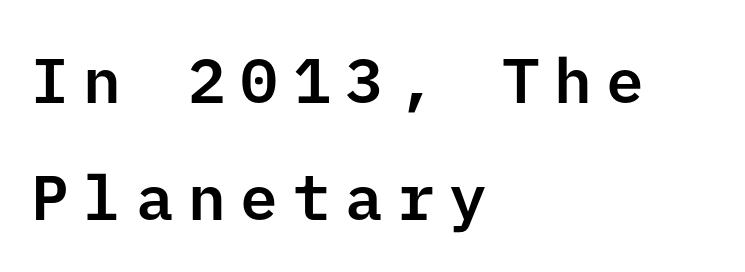
{"serif": "no", "italic": "no", "width": "normal", "stroke_contrast": "low", "x_height": "medium", "underline": "no", "align": "left", "line_spacing_ratio": 1.85, "letter_spacing": "wide", "letter_spacing_em": 0.23, "glyph_px": 63}
